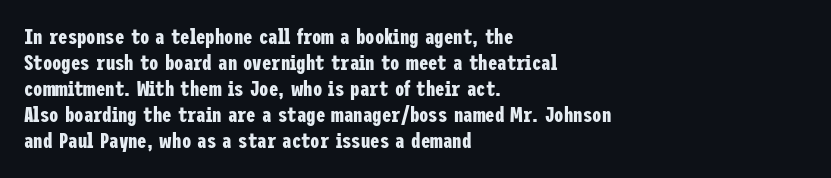
Q: Is the text bold? A: Yes.
Q: Is the text italic (slanted)? A: No, it is upright.
Q: Is the text underlined? A: No.
Q: How is the paragraph aligned? A: Left-aligned.
Q: Is the spacing between letters normal or unusually wide? A: Normal.
